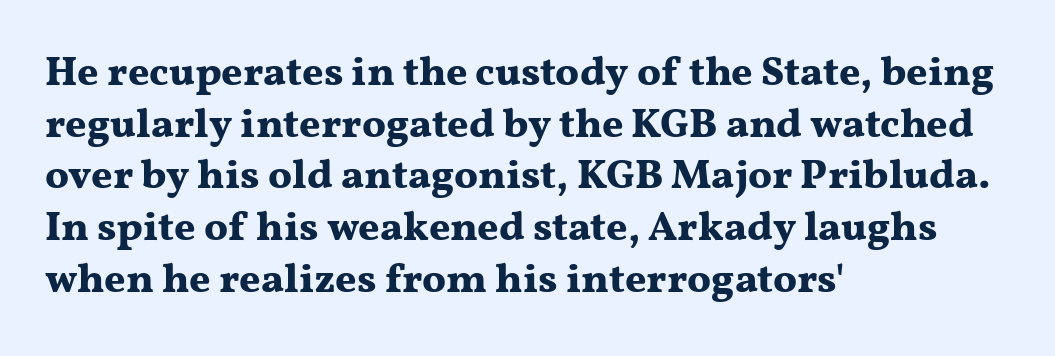
The image shows 41 px bold, wide serif type, upright; set left-aligned, normal line spacing (1.26x), normal letter spacing, not underlined; medium stroke contrast and a medium x-height.
